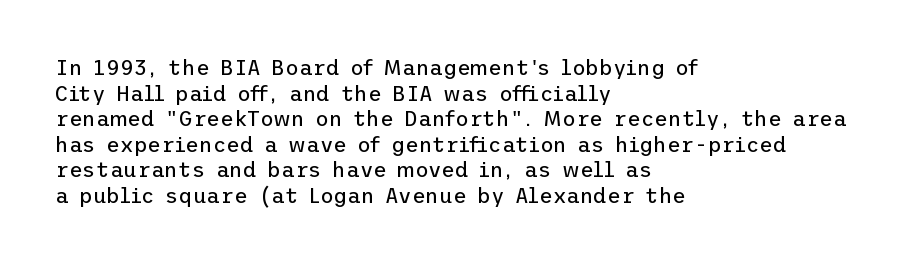
Q: Is the text bold? A: No.
Q: Is the text italic (slanted)? A: No, it is upright.
Q: Is the text underlined? A: No.
Q: How is the paragraph aligned? A: Left-aligned.
Q: Is the spacing between letters normal or unusually wide? A: Normal.
